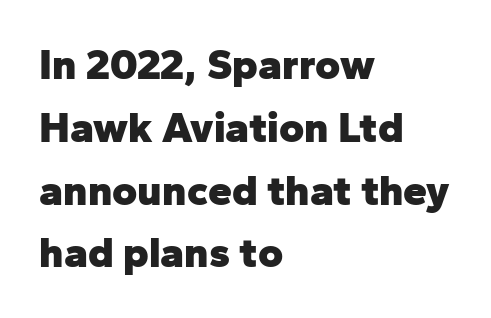
Q: Is the text bold? A: Yes.
Q: Is the text italic (slanted)? A: No, it is upright.
Q: Is the typeface a serif or a sans-serif typeface? A: Sans-serif.
Q: Is the text underlined? A: No.
Q: How is the paragraph aligned? A: Left-aligned.
Q: Is the spacing between letters normal or unusually wide? A: Normal.
Q: Is the spacing between lines tight, normal or loose? A: Normal.
Q: Width (condensed, normal, or wide)? A: Normal.
Q: Stroke contrast? A: Low.
Q: x-height? A: Medium.
Q: Monospaced? A: No.
